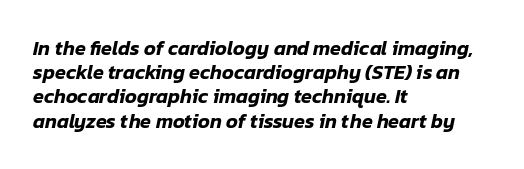
The image shows 20 px text type, italic (leaning right); set left-aligned, line spacing 1.21x, normal letter spacing, not underlined.
